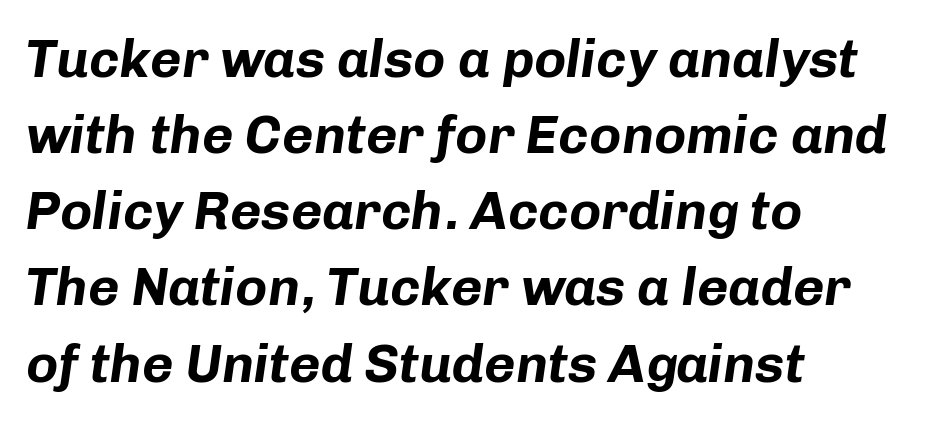
Q: Is the text bold? A: Yes.
Q: Is the text italic (slanted)? A: Yes, it leans right by about 8 degrees.
Q: Is the text underlined? A: No.
Q: How is the paragraph aligned? A: Left-aligned.
Q: Is the spacing between letters normal or unusually wide? A: Normal.
Q: Is the spacing between lines tight, normal or loose? A: Normal.
Q: Width (condensed, normal, or wide)? A: Normal.
Q: Stroke contrast? A: Low.
Q: x-height? A: Medium.
Q: Monospaced? A: No.
